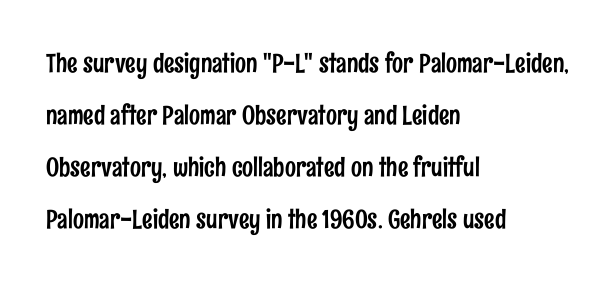
The image shows 26 px text type, upright; set left-aligned, loose line spacing (2.0x), normal letter spacing, not underlined.
